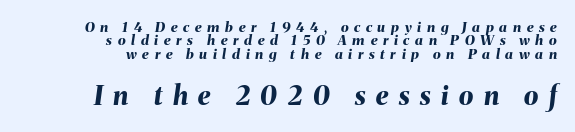
Q: Is the text bold? A: Yes.
Q: Is the text italic (slanted)? A: Yes, it leans right by about 8 degrees.
Q: Is the text underlined? A: No.
Q: How is the paragraph aligned? A: Right-aligned.
Q: Is the spacing between letters normal or unusually wide? A: Unusually wide.
Q: Is the spacing between lines tight, normal or loose? A: Tight.
Q: Which block of text is set in a larger size, the first (top) or the second (bottom)? A: The second (bottom) one.
